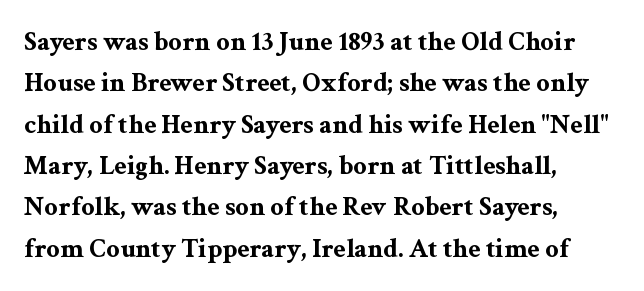
{"italic": "no", "bold": "yes", "underline": "no", "align": "left", "line_spacing": "normal", "line_spacing_ratio": 1.53, "letter_spacing": "normal", "letter_spacing_em": 0.0, "glyph_px": 27}
